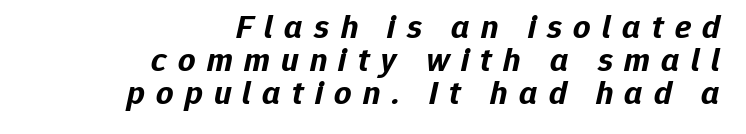
Q: Is the text bold? A: Yes.
Q: Is the text italic (slanted)? A: Yes, it leans right by about 12 degrees.
Q: Is the text underlined? A: No.
Q: How is the paragraph aligned? A: Right-aligned.
Q: Is the spacing between letters normal or unusually wide? A: Unusually wide.
Q: Is the spacing between lines tight, normal or loose? A: Tight.
Q: Width (condensed, normal, or wide)? A: Normal.
Q: Stroke contrast? A: Low.
Q: x-height? A: Medium.
Q: Monospaced? A: No.
